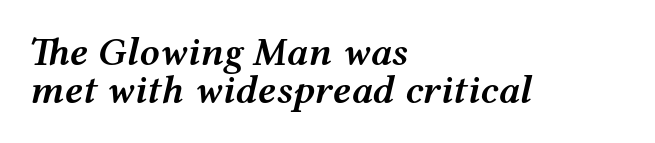
Q: Is the text bold? A: Semi-bold.
Q: Is the text italic (slanted)? A: Yes, it leans right by about 12 degrees.
Q: Is the text underlined? A: No.
Q: How is the paragraph aligned? A: Left-aligned.
Q: Is the spacing between letters normal or unusually wide? A: Normal.
Q: Is the spacing between lines tight, normal or loose? A: Tight.
Q: Width (condensed, normal, or wide)? A: Wide.
Q: Stroke contrast? A: Medium.
Q: x-height? A: Medium.
Q: Monospaced? A: No.
